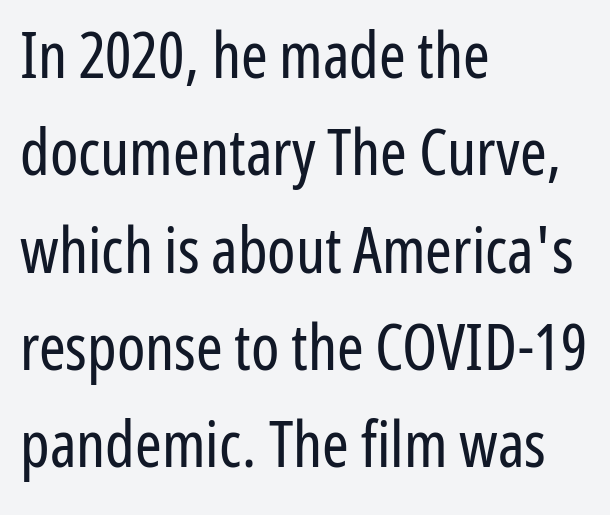
{"serif": "no", "italic": "no", "bold": "no", "weight": "regular", "width": "condensed", "stroke_contrast": "low", "x_height": "medium", "monospaced": "no", "underline": "no", "align": "left", "line_spacing": "normal", "line_spacing_ratio": 1.52, "letter_spacing": "normal", "letter_spacing_em": 0.0, "glyph_px": 64}
